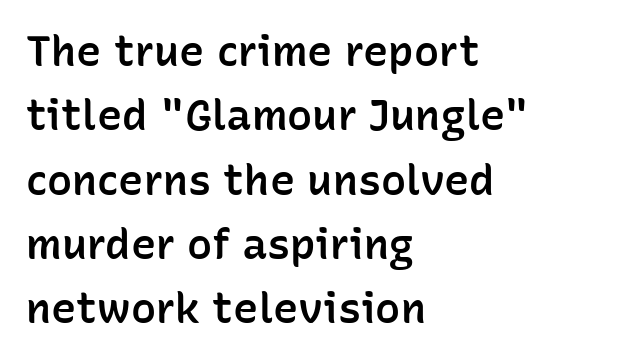
{"serif": "no", "italic": "no", "bold": "semi", "weight": "semibold", "width": "normal", "stroke_contrast": "low", "x_height": "medium", "monospaced": "no", "underline": "no", "align": "left", "line_spacing": "normal", "line_spacing_ratio": 1.53, "letter_spacing": "normal", "letter_spacing_em": 0.0, "glyph_px": 42}
